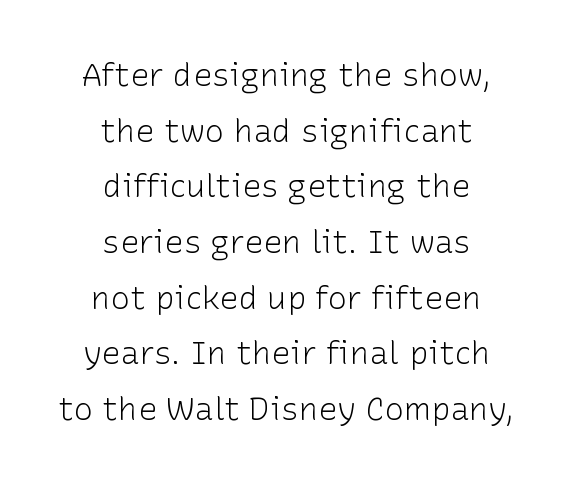
Q: Is the text bold? A: No.
Q: Is the text italic (slanted)? A: No, it is upright.
Q: Is the typeface a serif or a sans-serif typeface? A: Sans-serif.
Q: Is the text underlined? A: No.
Q: How is the paragraph aligned? A: Centered.
Q: Is the spacing between letters normal or unusually wide? A: Normal.
Q: Width (condensed, normal, or wide)? A: Normal.
Q: Stroke contrast? A: Low.
Q: x-height? A: Medium.
Q: Monospaced? A: No.
